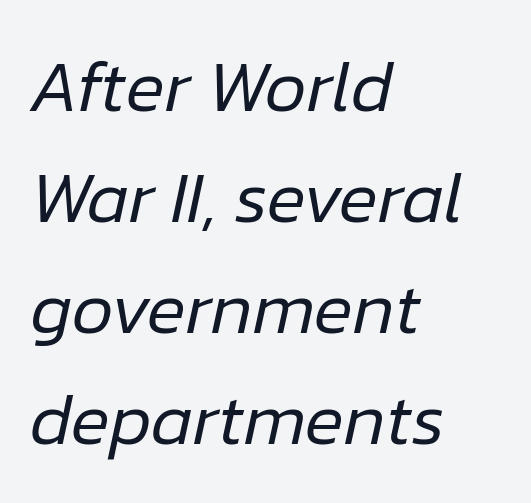
The space between consecutive lines is moderate. Observe the ordinary spacing: letters are neighbours, not strangers. Would a proofreader flag this as italicized? Yes. Ink coverage per letter is moderate at most. These lines are rendered in a variable-pitch font. The specimen omits any rule beneath the text block's lines.
